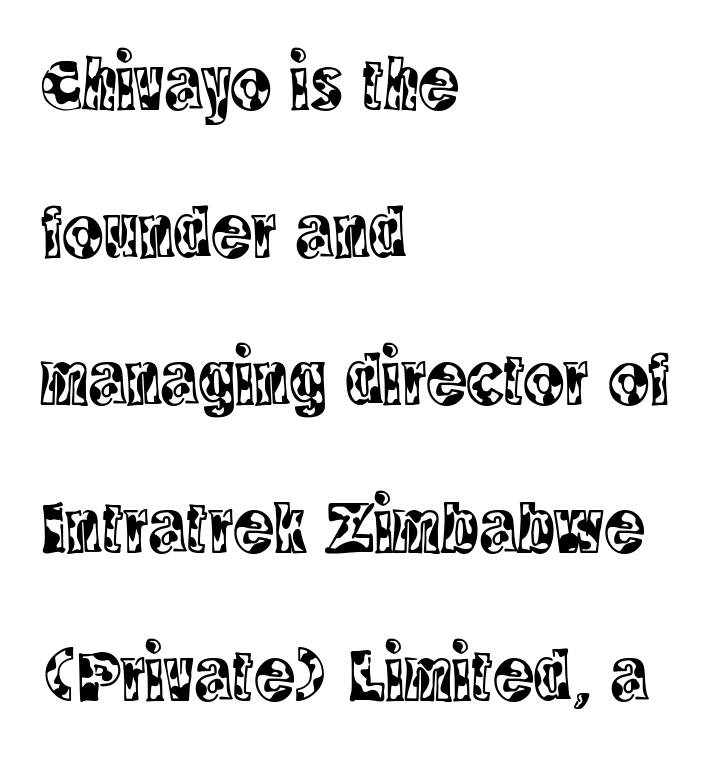
The letterforms sit shoulder to shoulder at normal distance. Varying glyph widths throughout — classic text-font behaviour. Honestly, there is no underline to notice here at all. The ragged edge is on the right, which tells us the setting is flush left.
